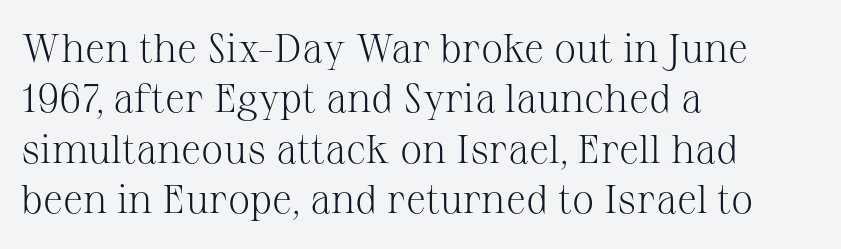
{"serif": "yes", "italic": "no", "bold": "no", "weight": "light", "width": "normal", "stroke_contrast": "medium", "x_height": "medium", "monospaced": "no", "underline": "no", "align": "left", "line_spacing": "normal", "line_spacing_ratio": 1.26, "letter_spacing": "normal", "letter_spacing_em": 0.0, "glyph_px": 40}
